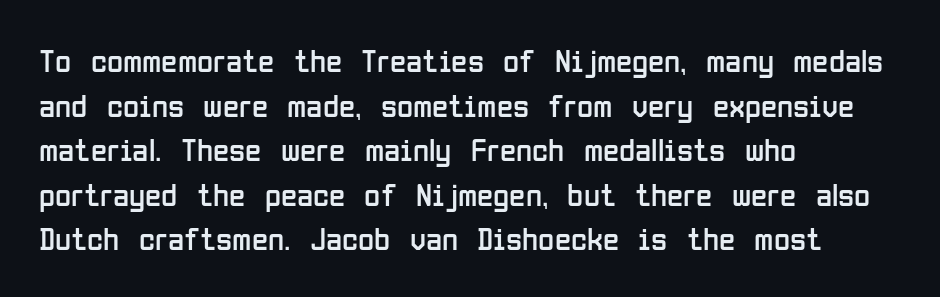
{"serif": "no", "italic": "no", "bold": "no", "weight": "regular", "width": "condensed", "stroke_contrast": "low", "x_height": "medium", "monospaced": "no", "underline": "no", "align": "left", "line_spacing": "normal", "line_spacing_ratio": 1.35, "letter_spacing": "normal", "letter_spacing_em": 0.0, "glyph_px": 33}
